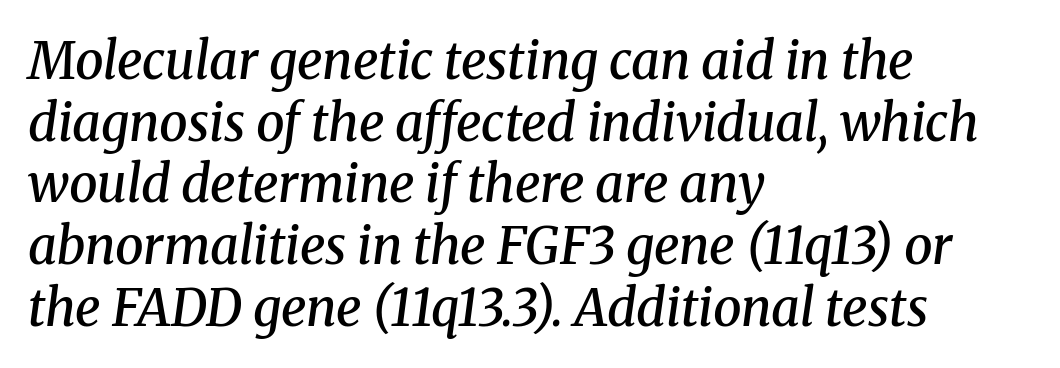
The lines in this sample share a left origin and differ only in where they stop. Looks like regular typesetting: each glyph gets only the width it needs. If you drew a line through each stem, it would be angled. Notice the strokes are somewhat thickened but not fully heavy: this is a semibold.
